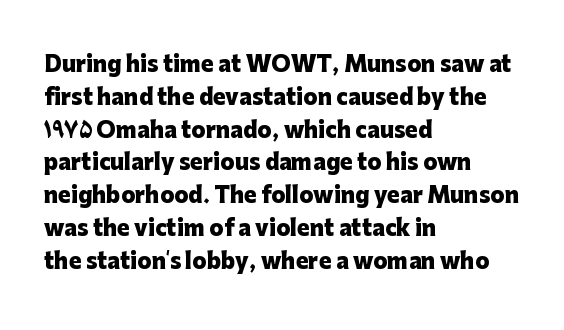
The image shows 21 px bold type, upright; set left-aligned, normal line spacing (1.56x), normal letter spacing, not underlined.
